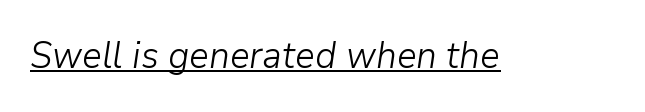
The image shows 37 px light type, italic (leaning right); set normal letter spacing, underlined; low stroke contrast and a medium x-height.
